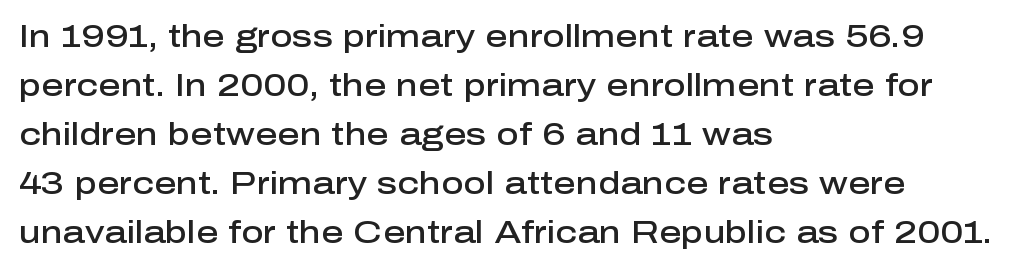
Q: Is the text bold? A: Semi-bold.
Q: Is the text italic (slanted)? A: No, it is upright.
Q: Is the typeface a serif or a sans-serif typeface? A: Sans-serif.
Q: Is the text underlined? A: No.
Q: How is the paragraph aligned? A: Left-aligned.
Q: Is the spacing between letters normal or unusually wide? A: Normal.
Q: Is the spacing between lines tight, normal or loose? A: Normal.
Q: Width (condensed, normal, or wide)? A: Normal.
Q: Stroke contrast? A: Low.
Q: x-height? A: Medium.
Q: Monospaced? A: No.
